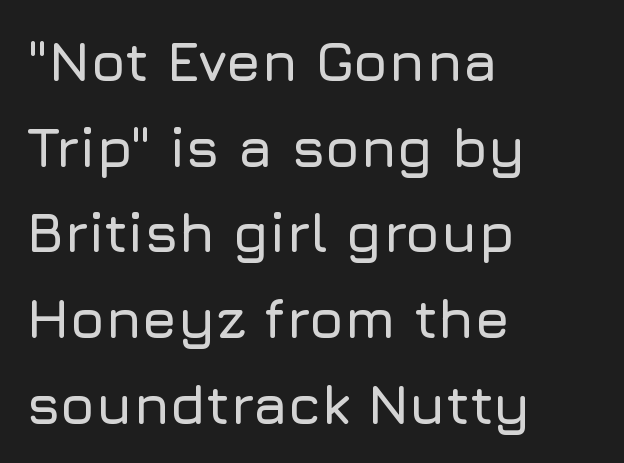
Q: Is the text italic (slanted)? A: No, it is upright.
Q: Is the typeface a serif or a sans-serif typeface? A: Sans-serif.
Q: Is the text underlined? A: No.
Q: How is the paragraph aligned? A: Left-aligned.
Q: Is the spacing between letters normal or unusually wide? A: Normal.
Q: Is the spacing between lines tight, normal or loose? A: Normal.
Q: Width (condensed, normal, or wide)? A: Normal.
Q: Stroke contrast? A: Low.
Q: x-height? A: Medium.
Q: Monospaced? A: No.
